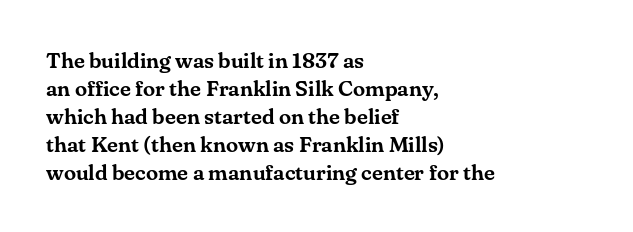
In terms of leading, this rendering sits right in the middle. Do the letters lean? They stand straight. These lines stack with their left ends in a neat column. The zone under the glyphs is completely vacant. The letters sit at their default tracking, neither squeezed nor spread.
